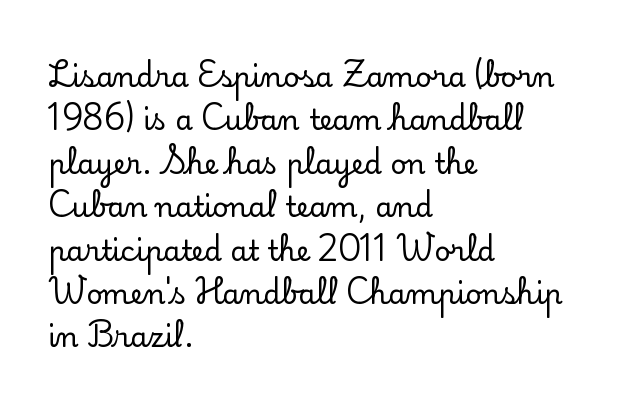
{"serif": "yes", "italic": "no", "width": "normal", "stroke_contrast": "low", "x_height": "small", "monospaced": "no", "underline": "no", "align": "left", "line_spacing": "normal", "line_spacing_ratio": 1.55, "letter_spacing": "normal", "letter_spacing_em": 0.0, "glyph_px": 28}
